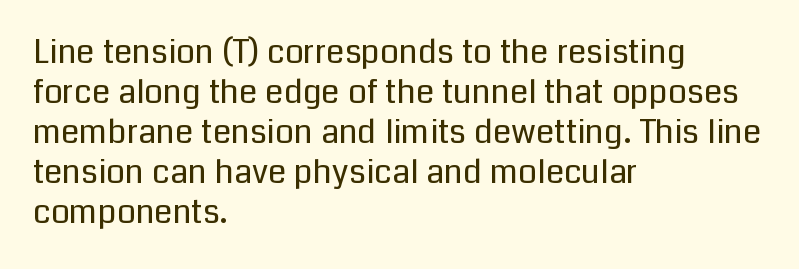
The face used here is proportionally spaced, like ordinary book or web type. The tracking reads as untouched default to a designer's eye. Style check: upright. The lines are quadded left.
